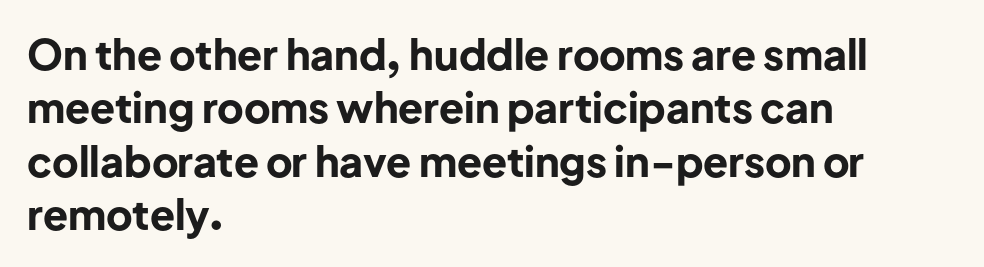
{"serif": "no", "italic": "no", "bold": "yes", "weight": "bold", "width": "normal", "stroke_contrast": "low", "x_height": "medium", "monospaced": "no", "underline": "no", "align": "left", "line_spacing": "normal", "line_spacing_ratio": 1.3, "letter_spacing": "normal", "letter_spacing_em": 0.0, "glyph_px": 41}
